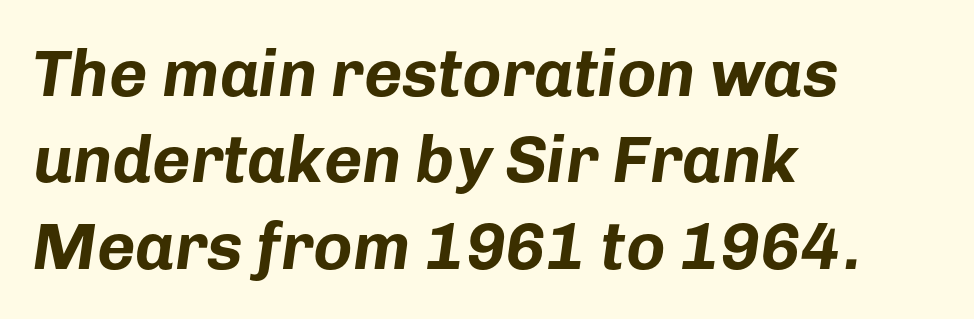
Q: Is the text bold? A: Yes.
Q: Is the text italic (slanted)? A: Yes, it leans right by about 8 degrees.
Q: Is the text underlined? A: No.
Q: How is the paragraph aligned? A: Left-aligned.
Q: Is the spacing between letters normal or unusually wide? A: Normal.
Q: Is the spacing between lines tight, normal or loose? A: Normal.
Q: Width (condensed, normal, or wide)? A: Normal.
Q: Stroke contrast? A: Low.
Q: x-height? A: Medium.
Q: Monospaced? A: No.
